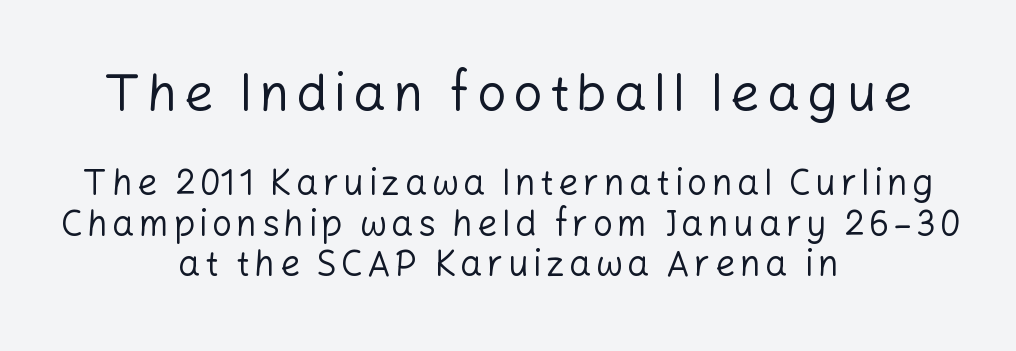
The image shows 52 px regular-weight sans-serif type, upright; set centered, line spacing 1.16x, not underlined; the first (top) block is 1.49x larger; low stroke contrast and a medium x-height.
